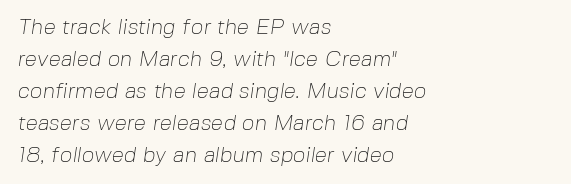
All the whitespace from short lines collects on the right. The specimen omits any rule beneath the text block's lines. No extra tracking has been applied to these lines. The weight would be labelled regular, book, light, or lighter still.
